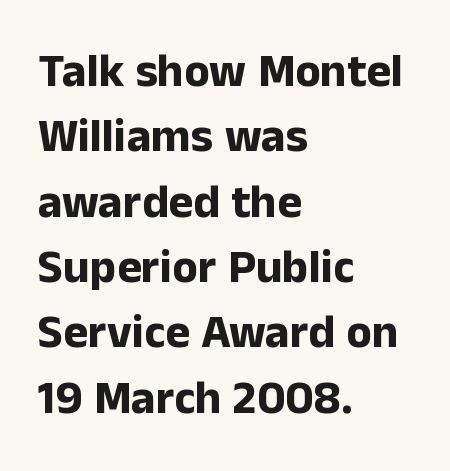
The image shows 47 px bold sans-serif type, upright; set left-aligned, normal line spacing (1.39x), normal letter spacing, not underlined; low stroke contrast and a medium x-height.
